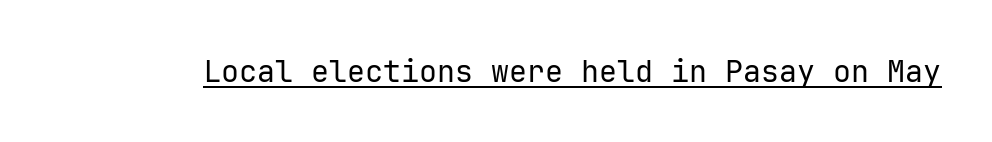
The image shows 30 px regular-weight sans-serif type, upright, monospaced; set normal letter spacing, underlined; low stroke contrast and a medium x-height.
